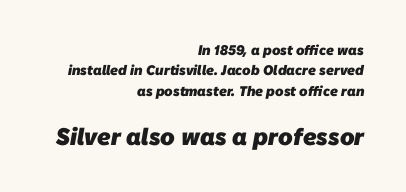
Q: Is the text bold? A: Yes.
Q: Is the text underlined? A: No.
Q: How is the paragraph aligned? A: Right-aligned.
Q: Is the spacing between letters normal or unusually wide? A: Normal.
Q: Is the spacing between lines tight, normal or loose? A: Normal.
Q: Which block of text is set in a larger size, the first (top) or the second (bottom)? A: The second (bottom) one.
